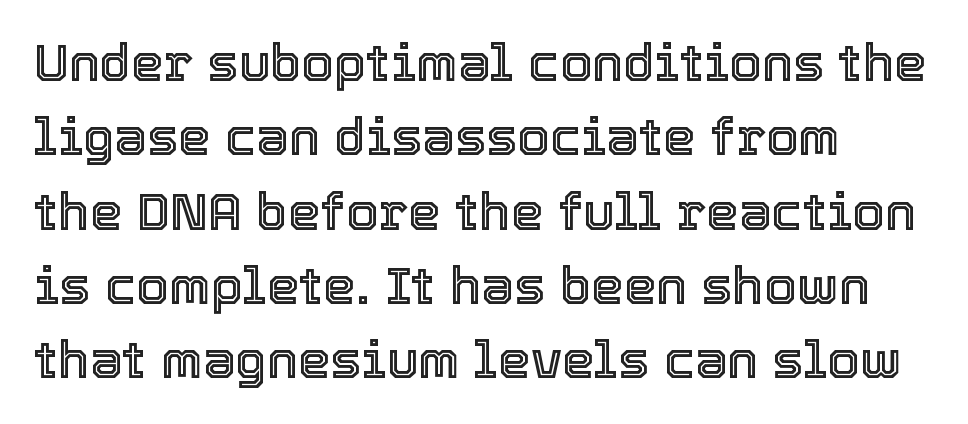
Q: Is the text italic (slanted)? A: No, it is upright.
Q: Is the text underlined? A: No.
Q: How is the paragraph aligned? A: Left-aligned.
Q: Is the spacing between letters normal or unusually wide? A: Normal.
Q: Is the spacing between lines tight, normal or loose? A: Normal.
Q: Width (condensed, normal, or wide)? A: Normal.
Q: x-height? A: Medium.
Q: Monospaced? A: No.
